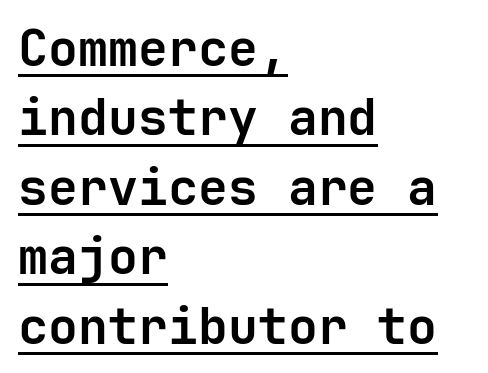
It's the straight-up-and-down kind of type. Does the copy run flush right? No — it runs flush left. The letterforms sit shoulder to shoulder at normal distance. Baseline-to-baseline distance is the conventional proportion of letter height. I'd call this a sans setting — the letters go barefoot. A continuous stroke trails under the words, as in a hyperlink.
